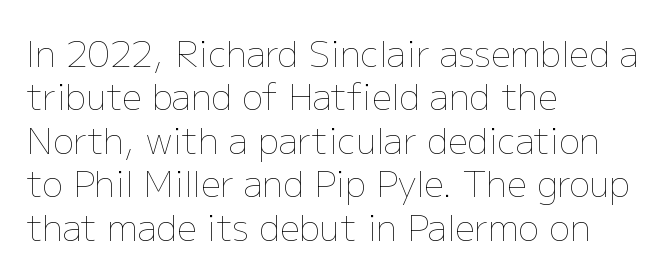
The letters stand straight up with perfectly vertical stems. The lines in this sample share a left origin and differ only in where they stop. Stems here are at most as thick as an everyday book face. The letters advance in unequal steps, a hallmark of proportional type. Standard letterfit; no display-style spreading of the glyphs. Has an underline been added? It has not.
